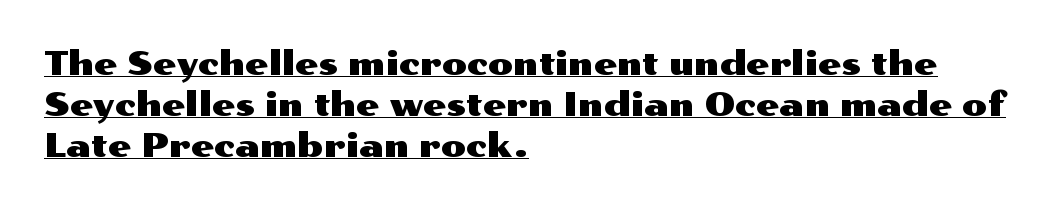
Q: Is the text italic (slanted)? A: No, it is upright.
Q: Is the typeface a serif or a sans-serif typeface? A: Sans-serif.
Q: Is the text underlined? A: Yes.
Q: How is the paragraph aligned? A: Left-aligned.
Q: Is the spacing between letters normal or unusually wide? A: Normal.
Q: Width (condensed, normal, or wide)? A: Wide.
Q: Stroke contrast? A: Medium.
Q: x-height? A: Medium.
Q: Monospaced? A: No.
